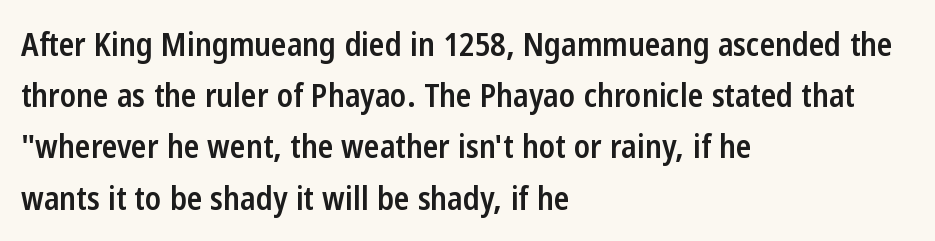
{"serif": "no", "italic": "no", "bold": "semi", "weight": "semibold", "width": "condensed", "stroke_contrast": "low", "x_height": "medium", "monospaced": "no", "underline": "no", "align": "left", "line_spacing": "normal", "line_spacing_ratio": 1.6, "letter_spacing": "normal", "letter_spacing_em": 0.0, "glyph_px": 32}
